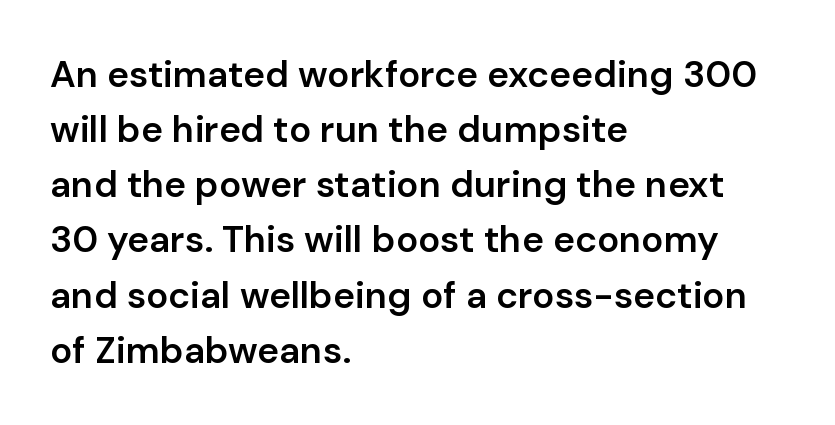
{"serif": "no", "italic": "no", "bold": "semi", "weight": "semibold", "width": "normal", "stroke_contrast": "low", "x_height": "medium", "monospaced": "no", "underline": "no", "align": "left", "line_spacing": "normal", "line_spacing_ratio": 1.49, "letter_spacing": "normal", "letter_spacing_em": 0.0, "glyph_px": 37}
